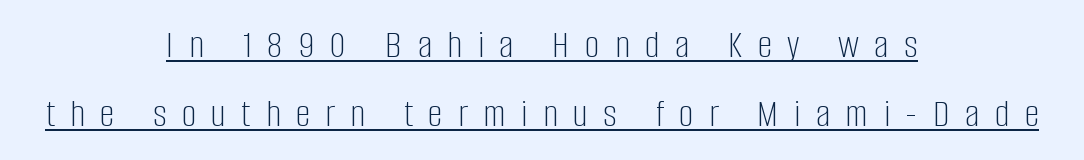
The image shows 40 px light, condensed sans-serif type, upright; set centered, line spacing 1.73x, unusually wide letter spacing (+0.39 em), underlined; low stroke contrast and a large x-height.
